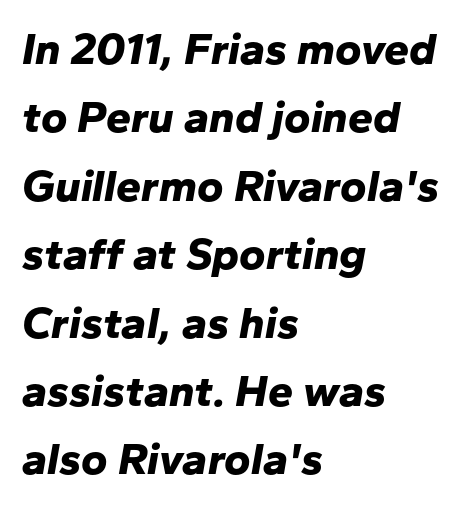
Style check: oblique. The ragged edge is on the right, which tells us the setting is flush left. Has an underline been added? It has not. The leading is moderate, giving the passage an even texture. Letter spacing: default.
